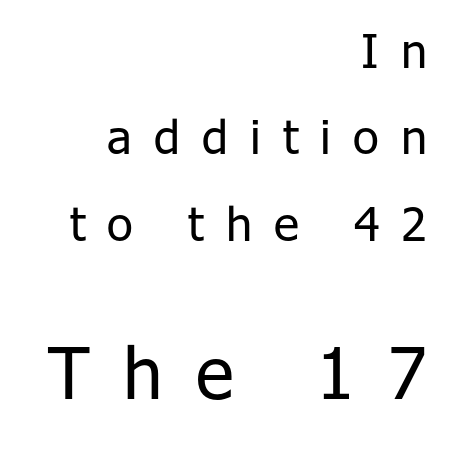
{"serif": "no", "italic": "no", "bold": "no", "weight": "regular", "width": "normal", "stroke_contrast": "low", "x_height": "medium", "monospaced": "no", "underline": "no", "align": "right", "line_spacing_ratio": 1.84, "letter_spacing": "wide", "letter_spacing_em": 0.47, "larger_block": "second", "size_ratio": 1.51, "glyph_px": 71}
